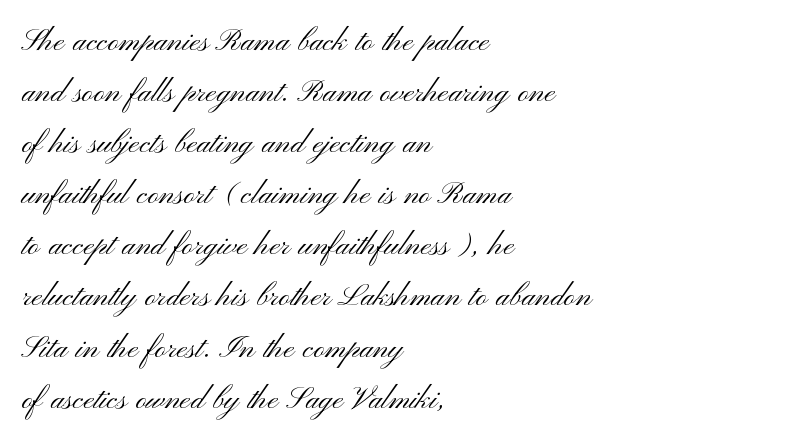
{"serif": "no", "bold": "no", "weight": "light", "width": "wide", "stroke_contrast": "medium", "x_height": "small", "monospaced": "no", "underline": "no", "align": "left", "line_spacing": "normal", "line_spacing_ratio": 1.31, "letter_spacing": "normal", "letter_spacing_em": 0.0, "glyph_px": 39}
